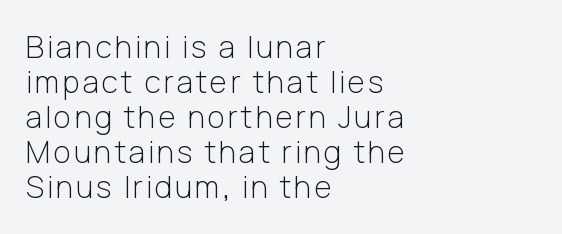
{"serif": "no", "italic": "no", "bold": "no", "weight": "light", "width": "normal", "stroke_contrast": "low", "x_height": "medium", "monospaced": "no", "underline": "no", "align": "left", "line_spacing_ratio": 1.17, "glyph_px": 30}
